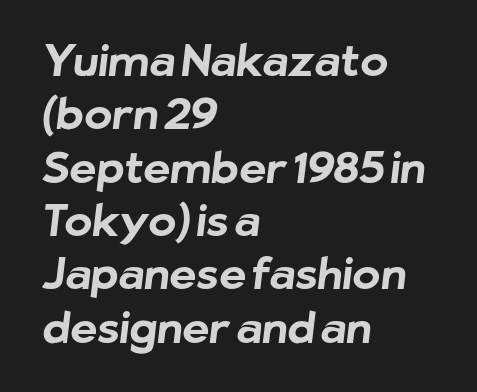
Caption: multi-line text, flush left, ragged right. Students, this is bold: see how much ink each stroke carries. Reading down the column, the eye jumps a familiar distance to each next line. Serif or sans? Sans — the stroke terminals are bare. Is this a fixed-width face? No — the glyphs have proportional, varying widths.
